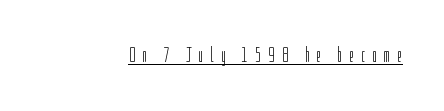
It's the straight-up-and-down kind of type. You could only call the tracking loose — the letters float apart. Weight: regular or lighter. Does a line run under the words? Yes, clearly.
